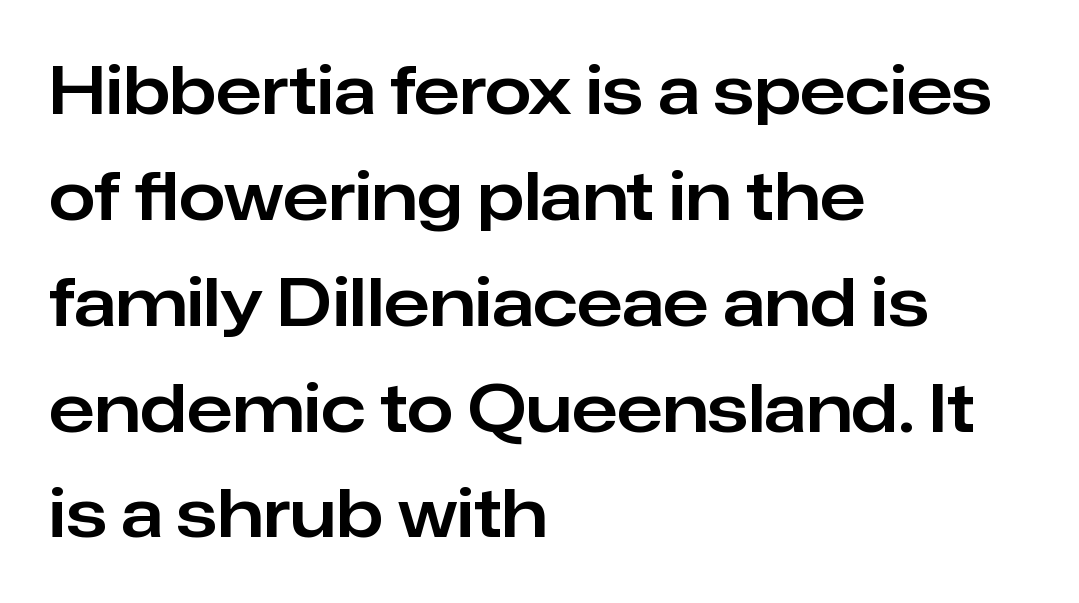
The designer left line spacing at the default. Typographically, this falls in the sans-serif category. Is the letter spacing exaggerated? No — it looks like the ordinary default. The rendering uses natural spacing where letterforms have individual widths. Does the lettering tilt? It doesn't — this is upright. The typesetter chose a ragged-right arrangement here.
